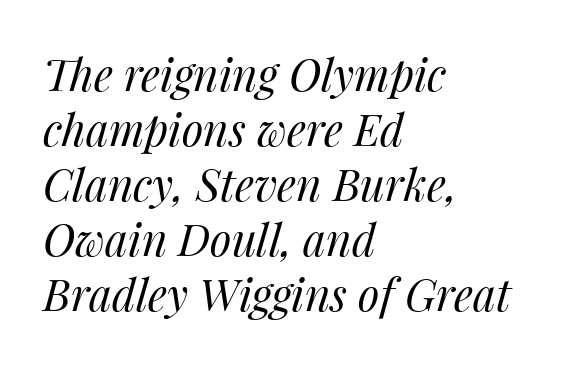
{"italic": "yes", "lean": "right", "slant_degrees": 14, "bold": "no", "weight": "regular", "width": "normal", "stroke_contrast": "medium", "x_height": "medium", "monospaced": "no", "underline": "no", "align": "left", "line_spacing": "normal", "line_spacing_ratio": 1.25, "letter_spacing": "normal", "letter_spacing_em": 0.0, "glyph_px": 44}
